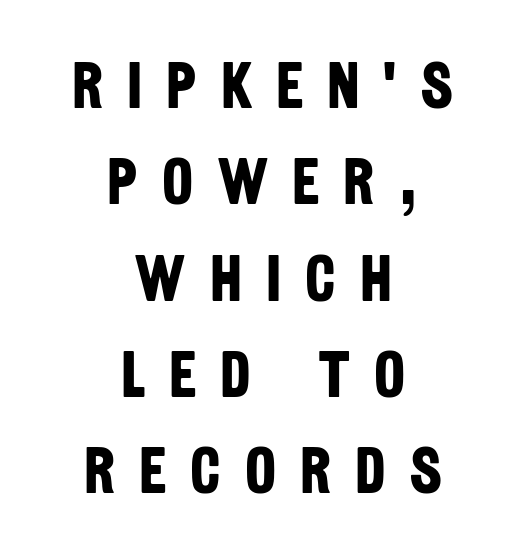
Q: Is the text bold? A: Yes.
Q: Is the typeface a serif or a sans-serif typeface? A: Sans-serif.
Q: Is the text underlined? A: No.
Q: How is the paragraph aligned? A: Centered.
Q: Is the spacing between letters normal or unusually wide? A: Unusually wide.
Q: Is the spacing between lines tight, normal or loose? A: Normal.
Q: Width (condensed, normal, or wide)? A: Condensed.
Q: Stroke contrast? A: Low.
Q: x-height? A: Large.
Q: Monospaced? A: No.
